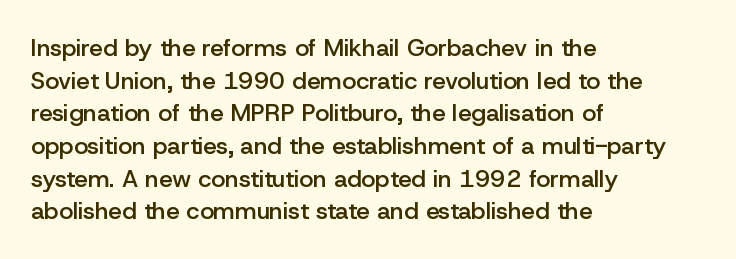
One glance says typical: line gaps are just what's usual. Tracking value appears to be zero — textbook default spacing. Tall strokes in this sample are plumb rather than angled. Firm but not heavy-handed strokes: this text is semibold.
